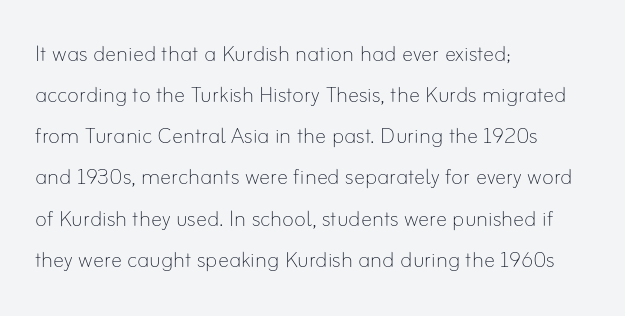
The image shows 28 px thin type, upright; set left-aligned, normal line spacing (1.47x), normal letter spacing, not underlined; low stroke contrast and a small x-height.
